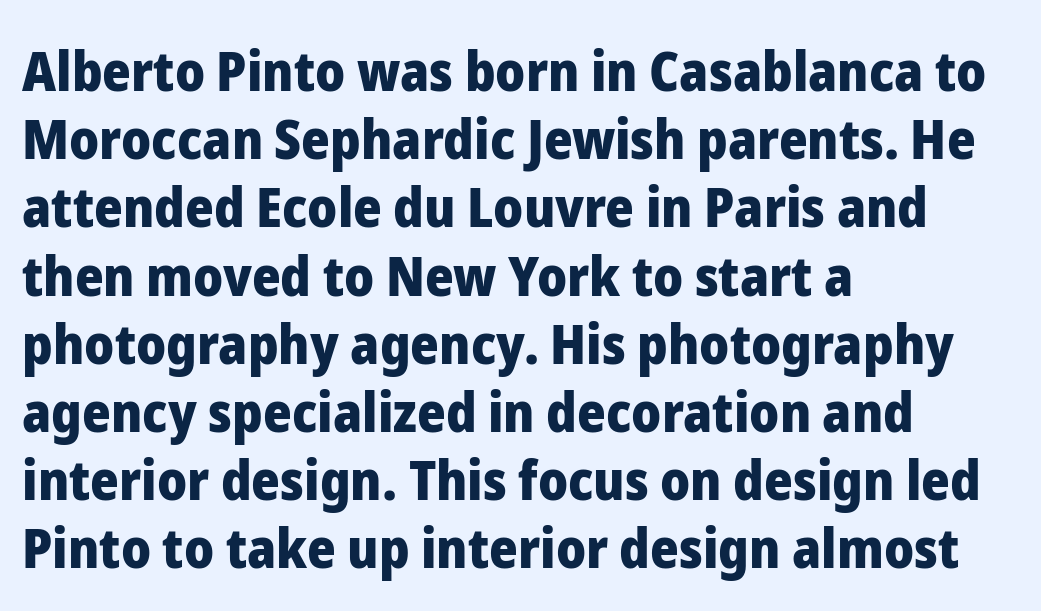
The image shows 55 px heavy sans-serif type, upright; set left-aligned, line spacing 1.24x, normal letter spacing, not underlined; low stroke contrast and a medium x-height.
